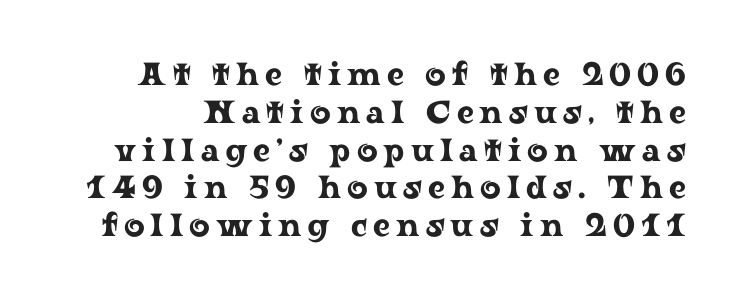
The image shows 32 px wide serif type, upright; set line spacing 1.18x, not underlined; low stroke contrast and a medium x-height.
